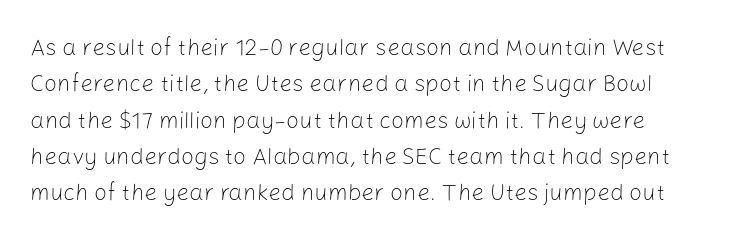
Q: Is the text bold? A: No.
Q: Is the text italic (slanted)? A: No, it is upright.
Q: Is the text underlined? A: No.
Q: Is the spacing between letters normal or unusually wide? A: Normal.
Q: Is the spacing between lines tight, normal or loose? A: Normal.
